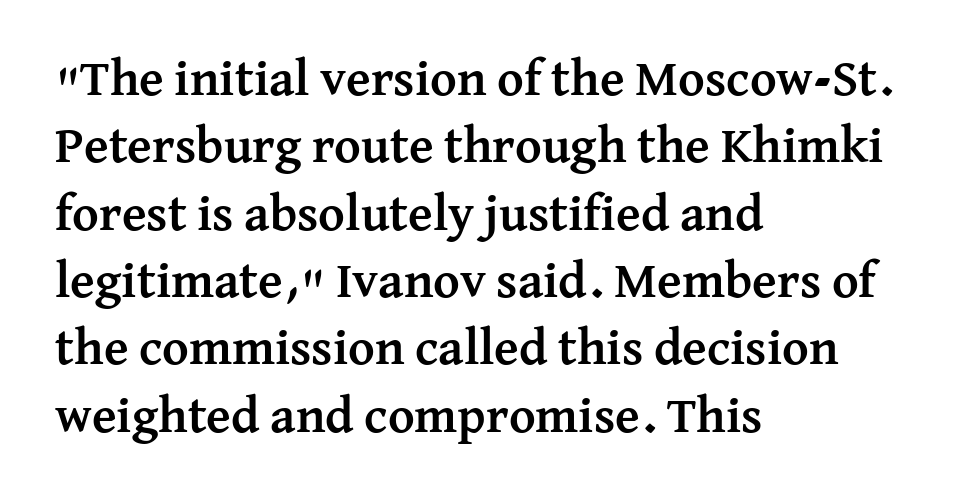
{"serif": "yes", "italic": "no", "bold": "yes", "weight": "semibold", "width": "normal", "stroke_contrast": "medium", "x_height": "medium", "monospaced": "no", "underline": "no", "align": "left", "line_spacing": "normal", "line_spacing_ratio": 1.32, "letter_spacing": "normal", "letter_spacing_em": 0.0, "glyph_px": 51}
